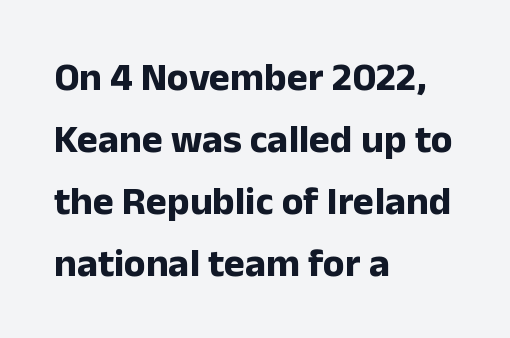
{"serif": "no", "italic": "no", "bold": "yes", "weight": "bold", "width": "normal", "stroke_contrast": "low", "x_height": "medium", "monospaced": "no", "underline": "no", "align": "left", "line_spacing": "normal", "line_spacing_ratio": 1.55, "letter_spacing": "normal", "letter_spacing_em": 0.0, "glyph_px": 40}
